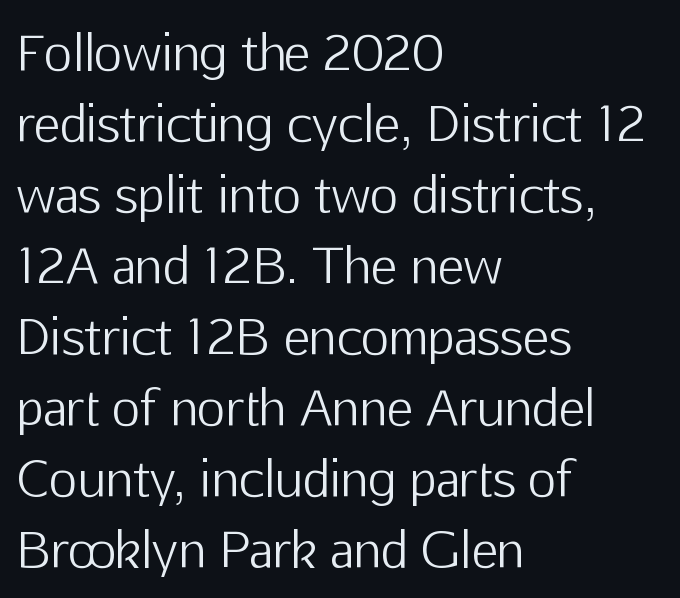
The image shows 49 px light sans-serif type, upright; set left-aligned, normal line spacing (1.45x), normal letter spacing, not underlined; low stroke contrast and a medium x-height.
